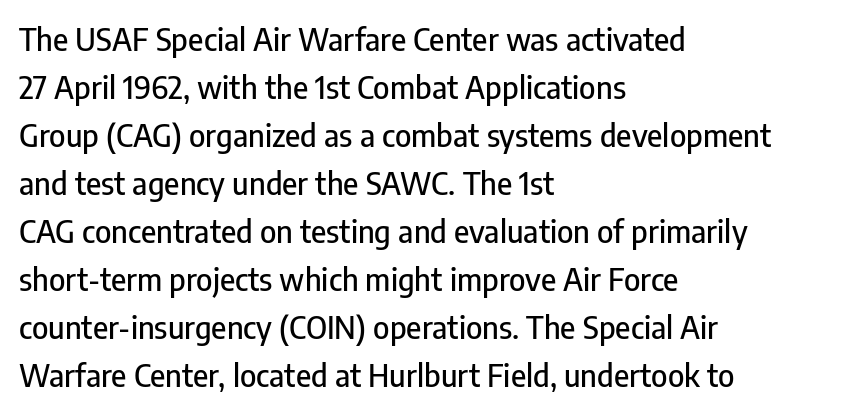
The specimen omits any rule beneath the text block's lines. Where is the straight margin? On the left. These lines are rendered in a variable-pitch font. The designer went with a sans here, leaving each stem footless. What's the leading like? Ordinary, nothing unusual.
